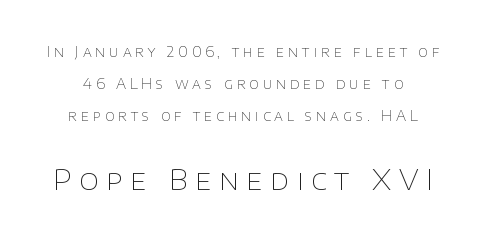
{"serif": "no", "italic": "no", "bold": "no", "weight": "thin", "width": "normal", "stroke_contrast": "low", "x_height": "large", "monospaced": "no", "underline": "no", "line_spacing": "loose", "line_spacing_ratio": 2.29, "letter_spacing": "wide", "letter_spacing_em": 0.27, "larger_block": "second", "size_ratio": 2.0, "glyph_px": 28}
